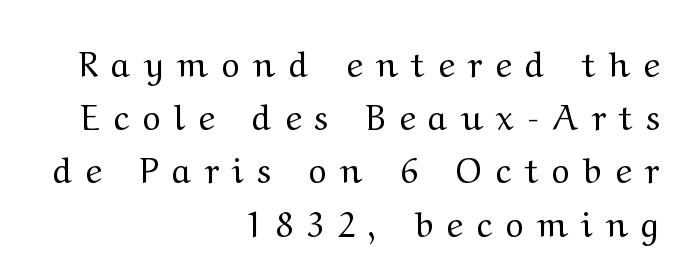
On a weight scale, this lands at 450 or below. No word sits above an underline. This sample uses a serif face. Note the varied advance widths — an 'i' is clearly narrower than an 'm'. Italic: no, the glyphs are upright roman.
